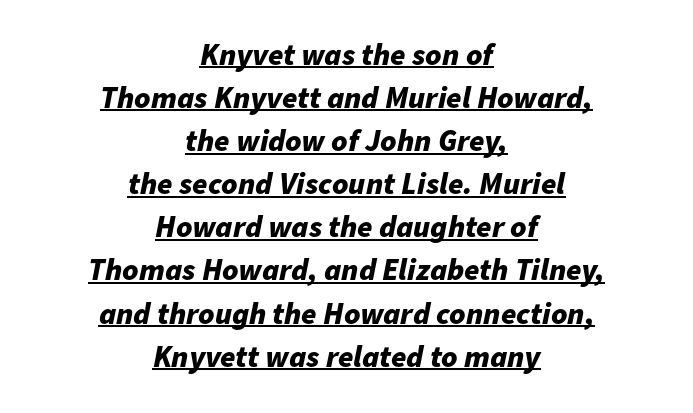
Q: Is the text bold? A: Yes.
Q: Is the text italic (slanted)? A: Yes, it leans right by about 11 degrees.
Q: Is the text underlined? A: Yes.
Q: How is the paragraph aligned? A: Centered.
Q: Is the spacing between letters normal or unusually wide? A: Normal.
Q: Is the spacing between lines tight, normal or loose? A: Normal.
Q: Width (condensed, normal, or wide)? A: Normal.
Q: Stroke contrast? A: Low.
Q: x-height? A: Medium.
Q: Monospaced? A: No.
